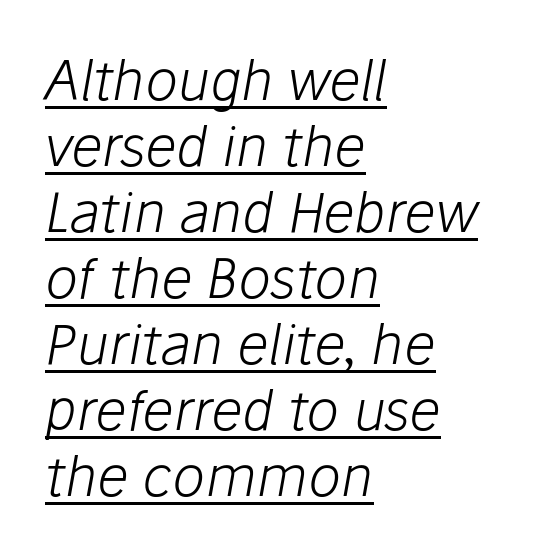
The image shows 55 px light type, italic (leaning right); set left-aligned, line spacing 1.2x, normal letter spacing, underlined; low stroke contrast and a medium x-height.
